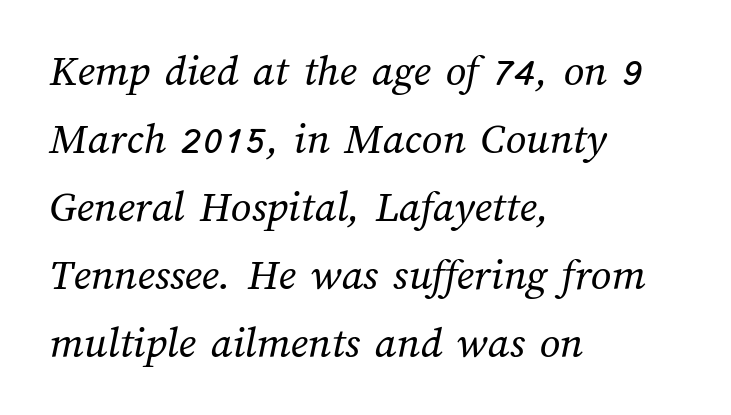
The image shows 45 px regular-weight type; set left-aligned, normal line spacing (1.51x), normal letter spacing, not underlined; medium stroke contrast and a medium x-height.
